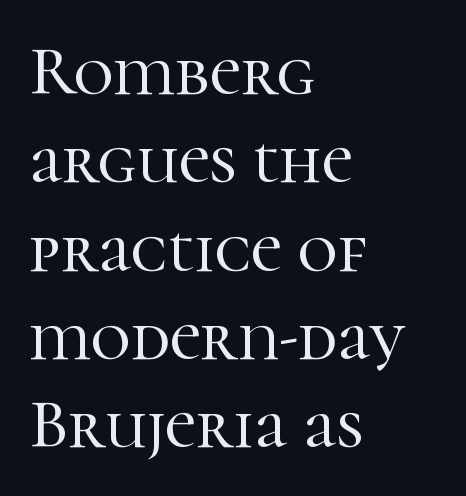
Line spacing here is normal. This sample uses an upright cut, with every glyph sitting square on the baseline. The zone under the glyphs is completely vacant. The letters advance in unequal steps, a hallmark of proportional type. These lines keep a tight, regular rhythm from letter to letter.
